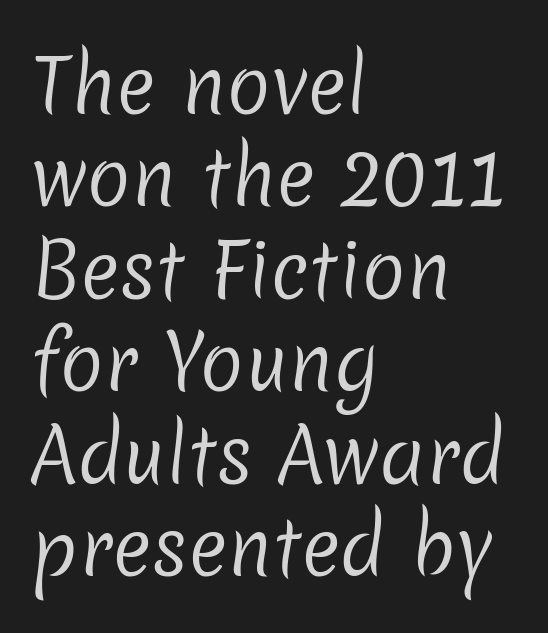
Q: Is the text bold? A: No.
Q: Is the typeface a serif or a sans-serif typeface? A: Sans-serif.
Q: Is the text underlined? A: No.
Q: How is the paragraph aligned? A: Left-aligned.
Q: Is the spacing between letters normal or unusually wide? A: Normal.
Q: Is the spacing between lines tight, normal or loose? A: Normal.
Q: Width (condensed, normal, or wide)? A: Normal.
Q: Stroke contrast? A: Low.
Q: x-height? A: Medium.
Q: Monospaced? A: No.
